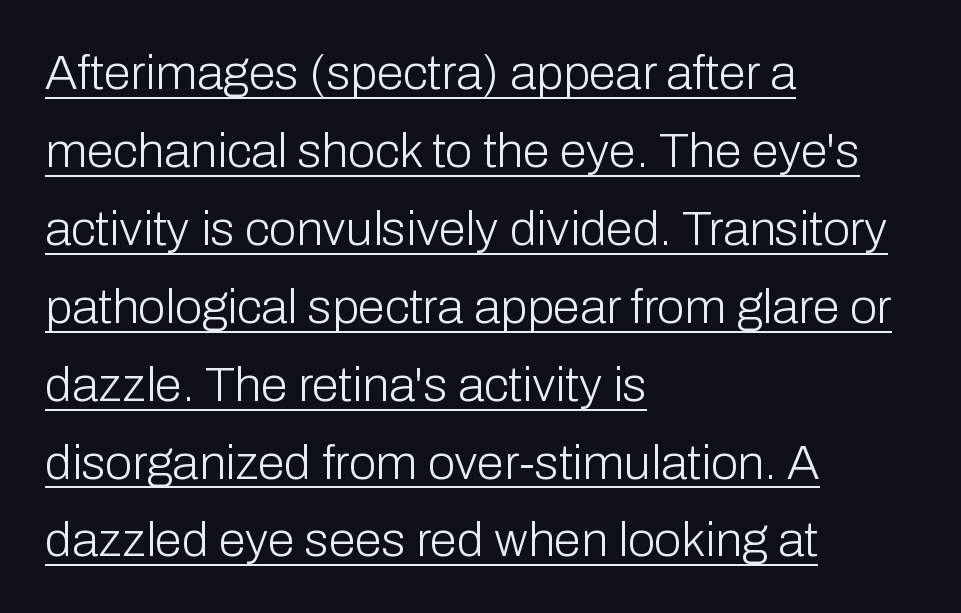
A typesetter would call this proportional, since set widths differ per character. Tracking value appears to be zero — textbook default spacing. This sample carries an underscore along the baseline area. Posture: vertical.
